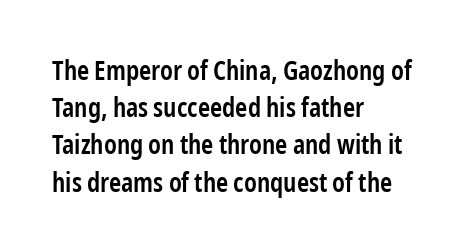
Q: Is the text bold? A: Semi-bold.
Q: Is the text italic (slanted)? A: No, it is upright.
Q: Is the text underlined? A: No.
Q: How is the paragraph aligned? A: Left-aligned.
Q: Is the spacing between letters normal or unusually wide? A: Normal.
Q: Is the spacing between lines tight, normal or loose? A: Normal.
